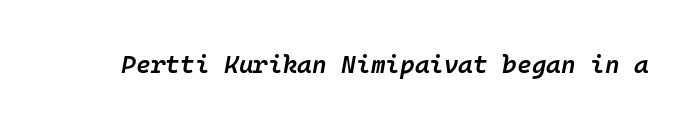
Q: Is the text bold? A: Semi-bold.
Q: Is the text italic (slanted)? A: Yes, it leans right by about 10 degrees.
Q: Is the text underlined? A: No.
Q: Is the spacing between letters normal or unusually wide? A: Normal.
